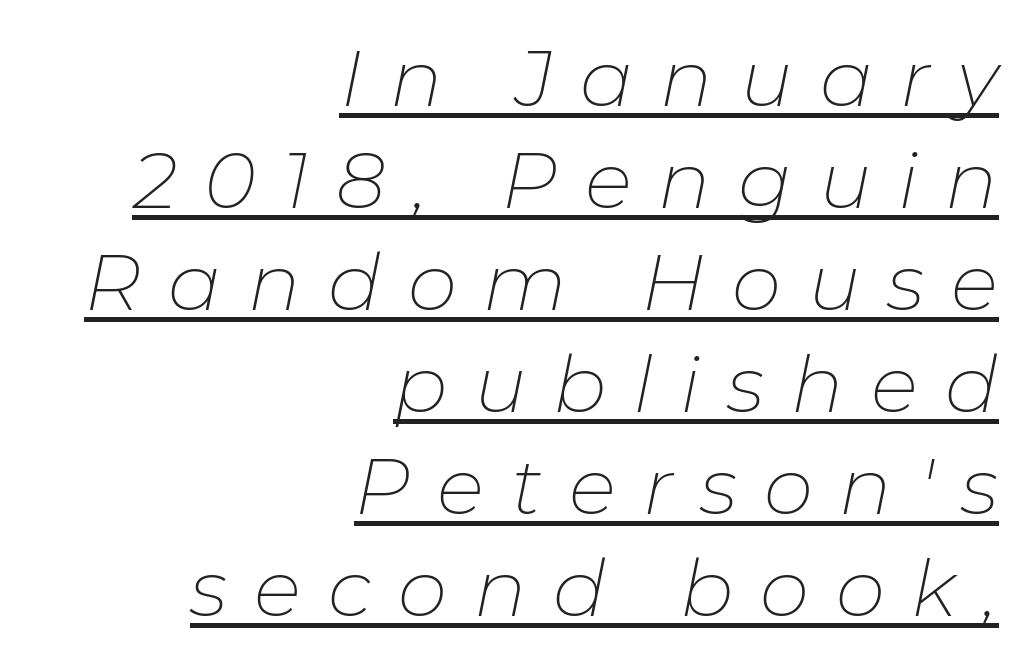
Leading matches the norm, producing a regular column. The text carries the slant typical of an italic or oblique font. This sample uses expanded letter spacing, leaving extra air between glyphs. Spacing verdict: proportional, widths tailored to each character. Is the type heavy? It reads as light-to-regular instead. The face used here appears with an underline applied.
